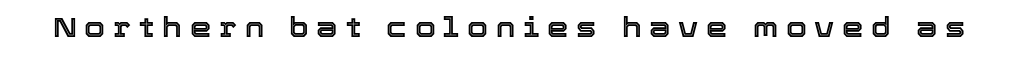
{"italic": "no", "underline": "no", "letter_spacing": "wide", "letter_spacing_em": 0.29, "glyph_px": 27}
